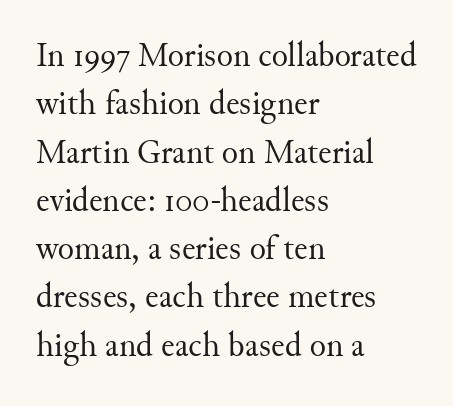
{"serif": "yes", "italic": "no", "bold": "no", "weight": "regular", "width": "normal", "stroke_contrast": "medium", "x_height": "small", "monospaced": "no", "underline": "no", "align": "left", "line_spacing": "normal", "line_spacing_ratio": 1.42, "letter_spacing": "normal", "letter_spacing_em": 0.0, "glyph_px": 34}
